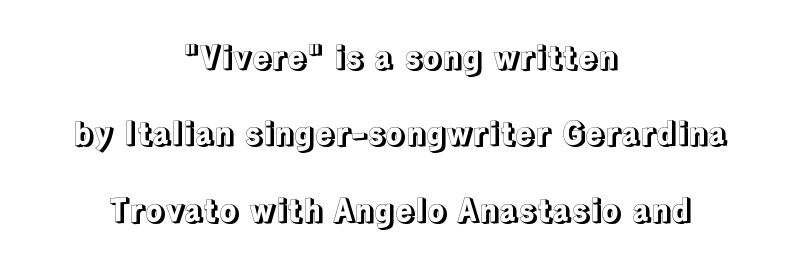
No italicization has been applied; the sample stays upright. These lines keep a tight, regular rhythm from letter to letter. Type without underlining. The passage shown is typed in a proportional face where columns would drift. Both edges are ragged and mirror each other, which tells us the setting is centered. Regarding leading, the lines here are spaced well apart.
